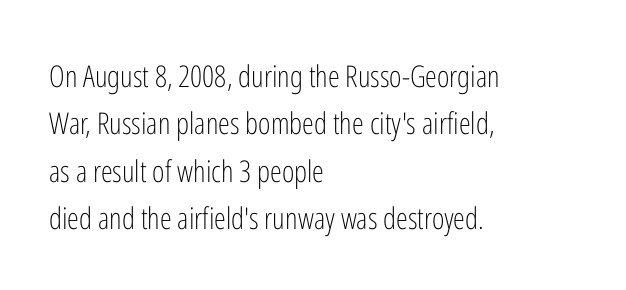
{"serif": "no", "italic": "no", "bold": "no", "weight": "light", "width": "condensed", "stroke_contrast": "low", "x_height": "medium", "monospaced": "no", "underline": "no", "align": "left", "line_spacing": "normal", "line_spacing_ratio": 1.58, "letter_spacing": "normal", "letter_spacing_em": 0.0, "glyph_px": 30}
